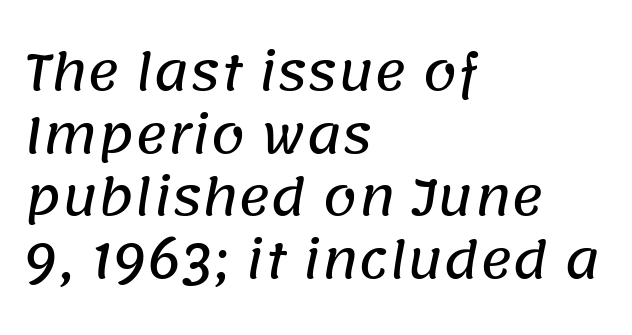
Q: Is the typeface a serif or a sans-serif typeface? A: Sans-serif.
Q: Is the text underlined? A: No.
Q: How is the paragraph aligned? A: Left-aligned.
Q: Is the spacing between letters normal or unusually wide? A: Normal.
Q: Is the spacing between lines tight, normal or loose? A: Normal.
Q: Width (condensed, normal, or wide)? A: Normal.
Q: Stroke contrast? A: Low.
Q: x-height? A: Large.
Q: Monospaced? A: No.
